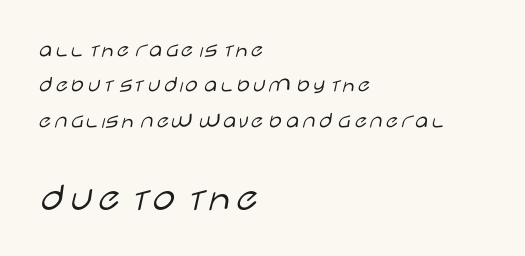
The paragraph has a hard left edge and a soft right edge. Block two is the big one; block one sits smaller above it. The letterforms sit at book weight or below. The line texture is even and compact thanks to regular tracking.
